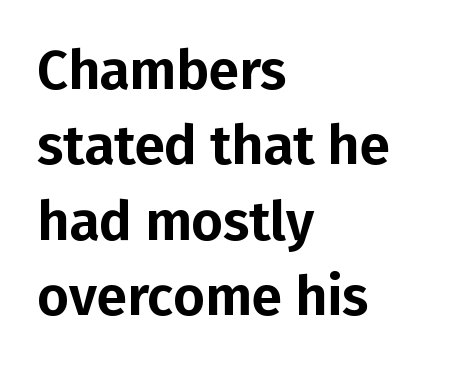
The image shows 55 px sans-serif type, upright; set left-aligned, normal line spacing (1.37x), normal letter spacing, not underlined; low stroke contrast and a medium x-height.
